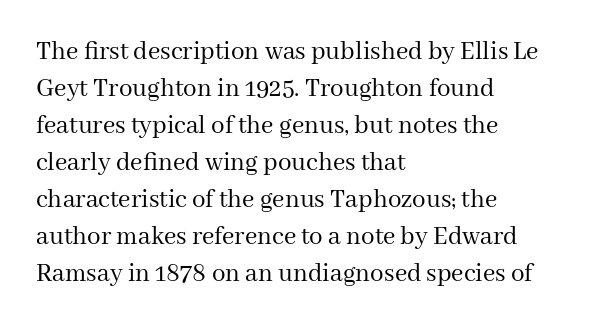
Reading down the block, your eye returns to a fixed left position each line. Tall strokes in this sample are plumb rather than angled. The rendering uses a moderate line-height, typical for paragraphs. This is not heavy type; no bold has been used. Any mark beneath the type? The region is blank. Each word holds together tightly as a unit, with standard inter-letter gaps.
